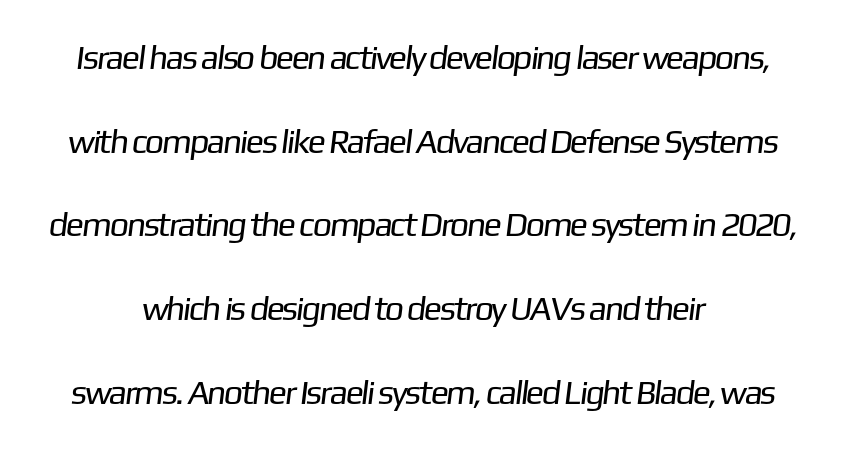
Q: Is the text bold? A: No.
Q: Is the typeface a serif or a sans-serif typeface? A: Sans-serif.
Q: Is the text underlined? A: No.
Q: How is the paragraph aligned? A: Centered.
Q: Is the spacing between letters normal or unusually wide? A: Normal.
Q: Is the spacing between lines tight, normal or loose? A: Loose.
Q: Width (condensed, normal, or wide)? A: Normal.
Q: Stroke contrast? A: Low.
Q: x-height? A: Medium.
Q: Monospaced? A: No.
